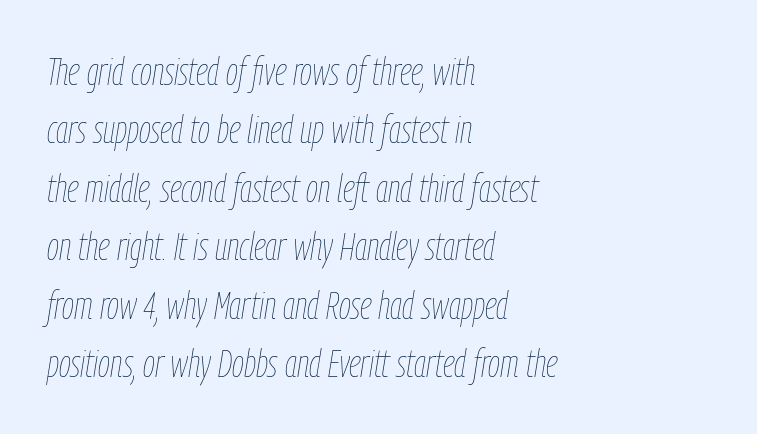
Note the varied advance widths — an 'i' is clearly narrower than an 'm'. In terms of leading, this rendering sits right in the middle. Weight: regular or lighter. Every row of glyphs begins at an identical x-position on the left. A clean baseline with only descenders dipping below it.
